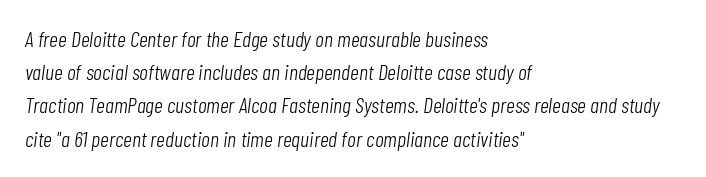
The image shows 22 px text type, italic (leaning right); set left-aligned, normal line spacing (1.51x), normal letter spacing, not underlined.
